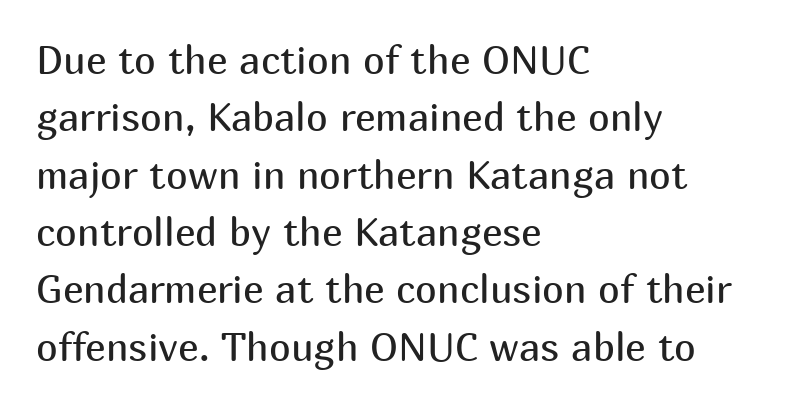
The letters advance in unequal steps, a hallmark of proportional type. A typesetter would call this leading conventional body-copy spacing. A typesetter would label this face a sans. The gaps between neighbouring characters are ordinary and unremarkable. Notice how the stems are strictly vertical — no italics here. Bare-footed words on every line.
